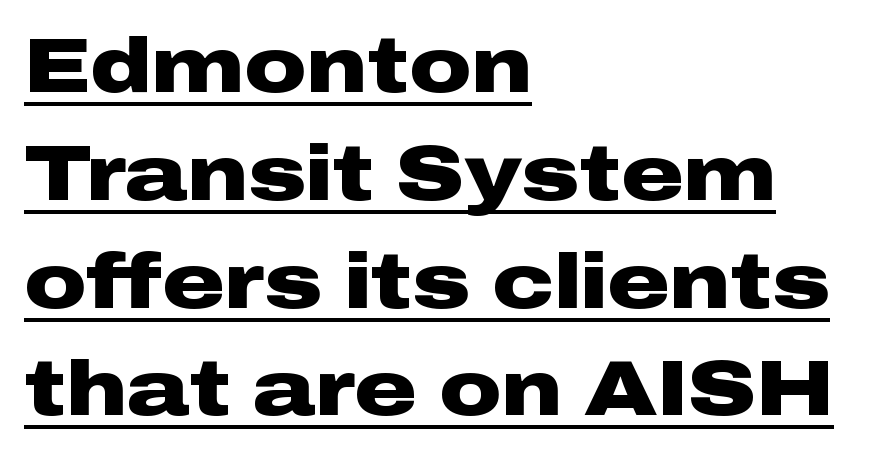
Q: Is the text bold? A: Yes.
Q: Is the text italic (slanted)? A: No, it is upright.
Q: Is the typeface a serif or a sans-serif typeface? A: Sans-serif.
Q: Is the text underlined? A: Yes.
Q: How is the paragraph aligned? A: Left-aligned.
Q: Is the spacing between letters normal or unusually wide? A: Normal.
Q: Is the spacing between lines tight, normal or loose? A: Normal.
Q: Width (condensed, normal, or wide)? A: Wide.
Q: Stroke contrast? A: Low.
Q: x-height? A: Medium.
Q: Monospaced? A: No.
